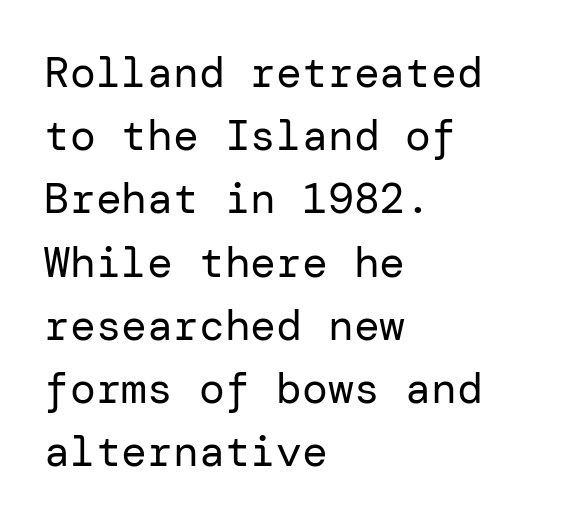
Q: Is the text bold? A: No.
Q: Is the text italic (slanted)? A: No, it is upright.
Q: Is the typeface a serif or a sans-serif typeface? A: Sans-serif.
Q: Is the text underlined? A: No.
Q: How is the paragraph aligned? A: Left-aligned.
Q: Is the spacing between letters normal or unusually wide? A: Normal.
Q: Is the spacing between lines tight, normal or loose? A: Normal.
Q: Width (condensed, normal, or wide)? A: Normal.
Q: Stroke contrast? A: Low.
Q: x-height? A: Medium.
